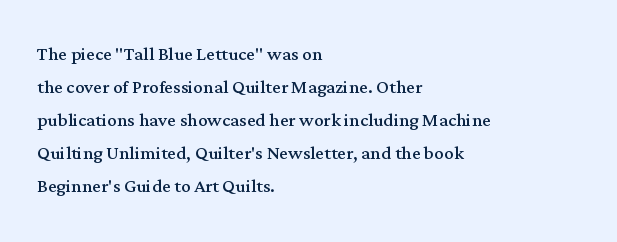
Q: Is the text bold? A: No.
Q: Is the text italic (slanted)? A: No, it is upright.
Q: Is the text underlined? A: No.
Q: How is the paragraph aligned? A: Left-aligned.
Q: Is the spacing between letters normal or unusually wide? A: Normal.
Q: Is the spacing between lines tight, normal or loose? A: Normal.
